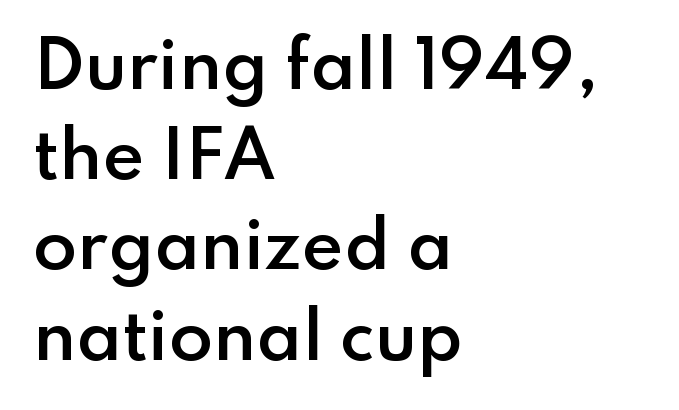
Q: Is the text bold? A: Semi-bold.
Q: Is the text italic (slanted)? A: No, it is upright.
Q: Is the typeface a serif or a sans-serif typeface? A: Sans-serif.
Q: Is the text underlined? A: No.
Q: How is the paragraph aligned? A: Left-aligned.
Q: Is the spacing between letters normal or unusually wide? A: Normal.
Q: Is the spacing between lines tight, normal or loose? A: Normal.
Q: Width (condensed, normal, or wide)? A: Normal.
Q: Stroke contrast? A: Low.
Q: x-height? A: Small.
Q: Monospaced? A: No.
